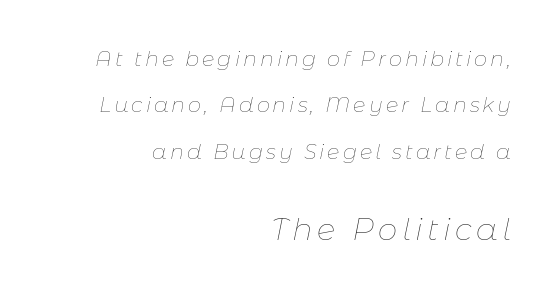
Q: Is the text bold? A: No.
Q: Is the text italic (slanted)? A: Yes, it leans right by about 11 degrees.
Q: Is the text underlined? A: No.
Q: How is the paragraph aligned? A: Right-aligned.
Q: Is the spacing between lines tight, normal or loose? A: Loose.
Q: Which block of text is set in a larger size, the first (top) or the second (bottom)? A: The second (bottom) one.
Q: Width (condensed, normal, or wide)? A: Normal.
Q: Stroke contrast? A: Low.
Q: x-height? A: Medium.
Q: Monospaced? A: No.
